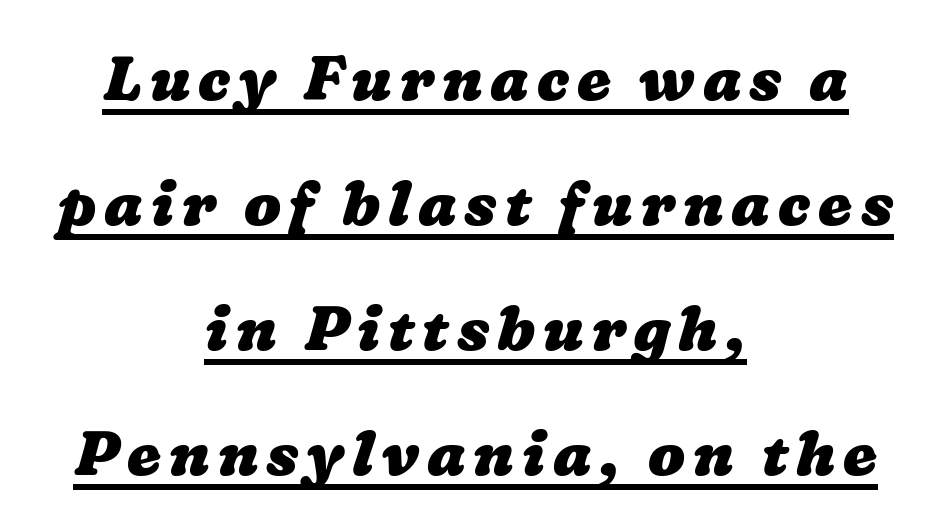
Q: Is the text bold? A: Yes.
Q: Is the text underlined? A: Yes.
Q: How is the paragraph aligned? A: Centered.
Q: Is the spacing between lines tight, normal or loose? A: Loose.
Q: Width (condensed, normal, or wide)? A: Wide.
Q: Stroke contrast? A: Low.
Q: x-height? A: Medium.
Q: Monospaced? A: No.
